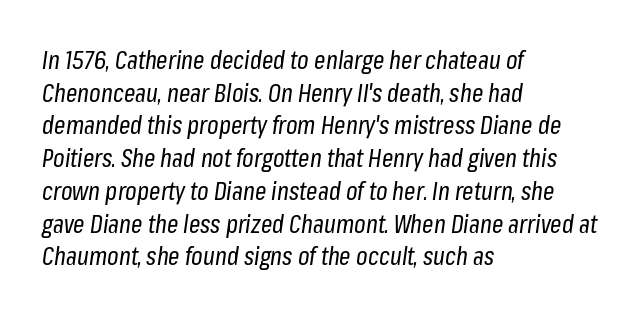
The image shows 25 px text type, italic (leaning right); set left-aligned, normal line spacing (1.31x), normal letter spacing, not underlined.
